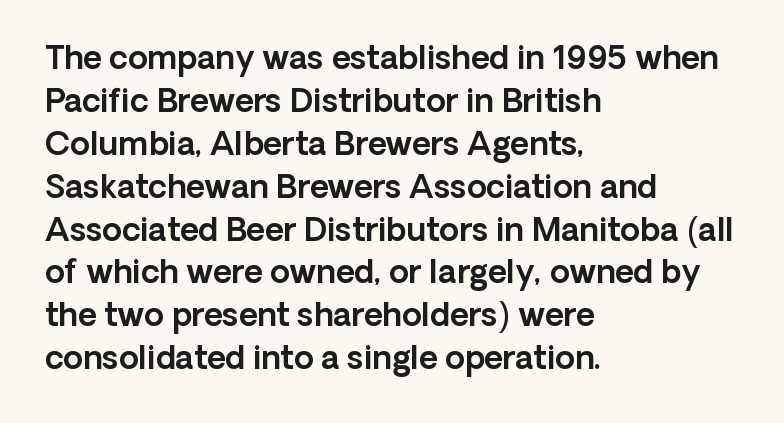
The image shows 32 px sans-serif type, upright; set left-aligned, normal line spacing (1.34x), normal letter spacing, not underlined; a medium x-height.
